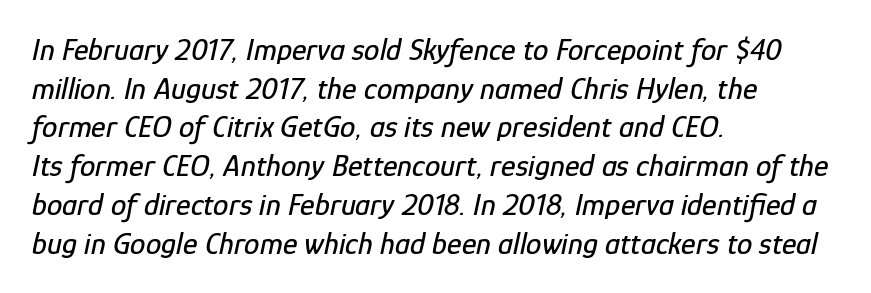
Q: Is the text italic (slanted)? A: Yes, it leans right by about 12 degrees.
Q: Is the text underlined? A: No.
Q: How is the paragraph aligned? A: Left-aligned.
Q: Is the spacing between letters normal or unusually wide? A: Normal.
Q: Is the spacing between lines tight, normal or loose? A: Normal.
Q: Width (condensed, normal, or wide)? A: Condensed.
Q: Stroke contrast? A: Low.
Q: x-height? A: Medium.
Q: Monospaced? A: No.
